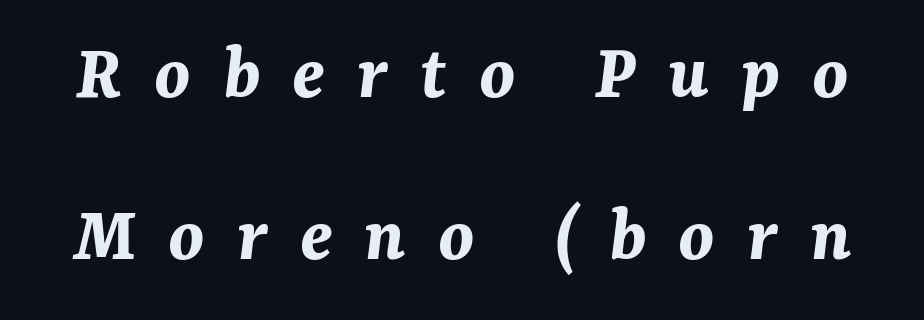
Each glyph is drawn with heavy, bold strokes. Baseline-to-baseline distance is far greater than the letter height. Honestly, there is no underline to notice here at all. Posture: slanted. Proportional: the letters do not fall into vertical columns.
